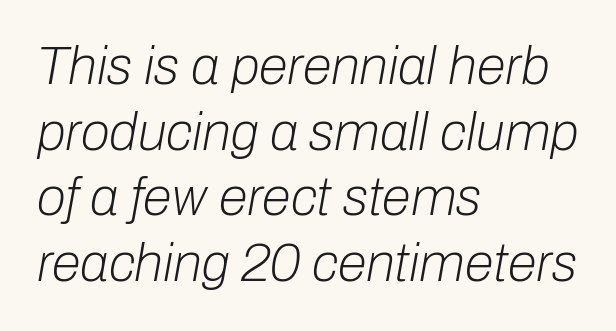
The lines in this sample share a left origin and differ only in where they stop. The string is rendered with underlining switched off. These lines are rendered in a variable-pitch font. Weight: in the light-to-regular range. The passage shown has conventional tracking throughout. This is oblique type, the kind used for emphasis or titles.
